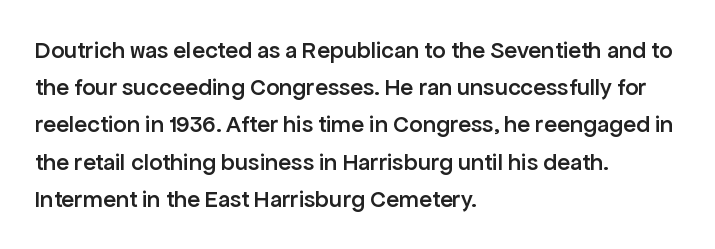
The image shows 24 px text type, upright; set left-aligned, normal line spacing (1.55x), normal letter spacing, not underlined.
